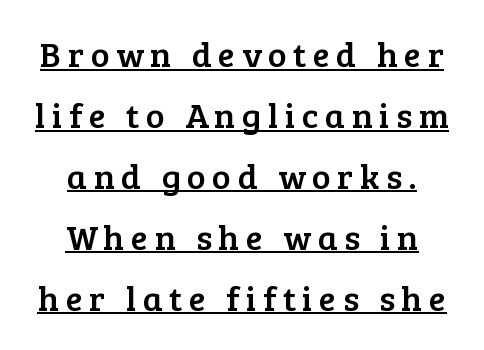
The image shows 35 px serif type, upright; set centered, line spacing 1.74x, underlined; low stroke contrast and a medium x-height.
